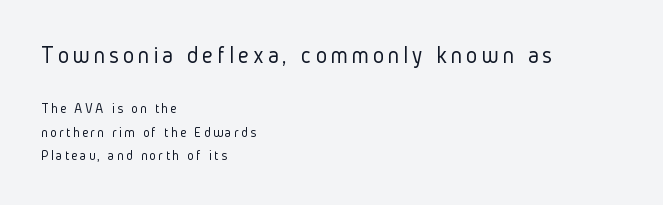
Any mark beneath the type? The region is blank. The cut favours lightness, reaching ordinary text weight at its darkest. A typesetter would mark this as roman, not italic. Is the lower block the larger one? No — the upper block carries the bigger type. The rag falls on the right side of this text block. Quick note: interline space is typical.
